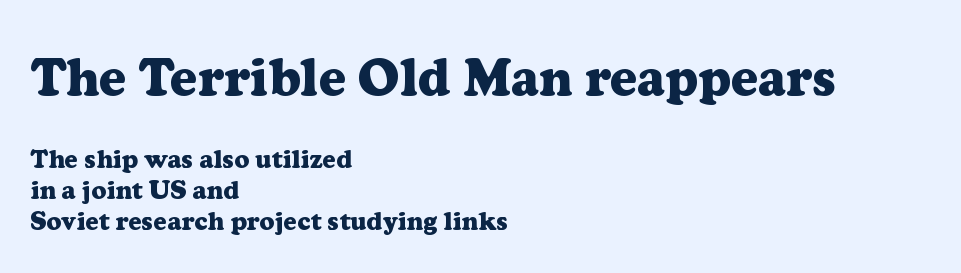
{"serif": "yes", "italic": "no", "bold": "yes", "weight": "heavy", "width": "normal", "stroke_contrast": "low", "x_height": "medium", "monospaced": "no", "underline": "no", "align": "left", "line_spacing_ratio": 1.21, "letter_spacing": "normal", "letter_spacing_em": 0.0, "larger_block": "first", "size_ratio": 2.0, "glyph_px": 52}
